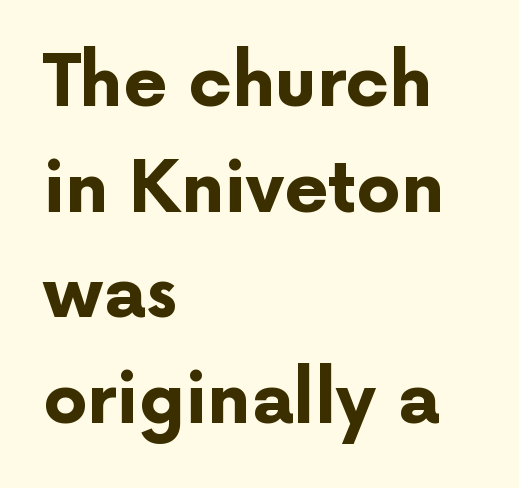
Q: Is the text bold? A: Yes.
Q: Is the text italic (slanted)? A: No, it is upright.
Q: Is the typeface a serif or a sans-serif typeface? A: Sans-serif.
Q: Is the text underlined? A: No.
Q: How is the paragraph aligned? A: Left-aligned.
Q: Is the spacing between letters normal or unusually wide? A: Normal.
Q: Is the spacing between lines tight, normal or loose? A: Normal.
Q: Width (condensed, normal, or wide)? A: Normal.
Q: Stroke contrast? A: Low.
Q: x-height? A: Medium.
Q: Monospaced? A: No.
